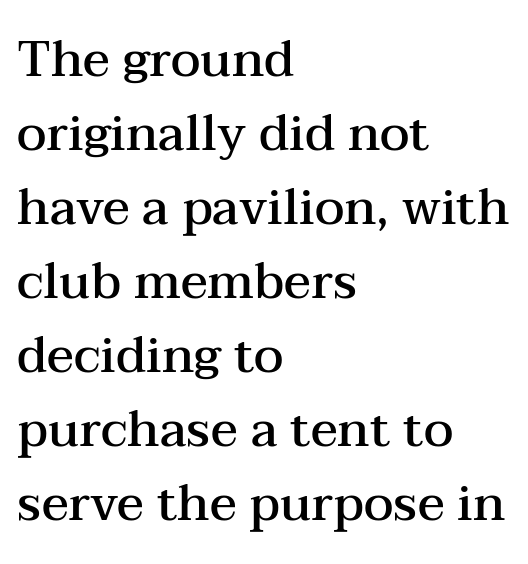
Q: Is the text bold? A: Semi-bold.
Q: Is the text italic (slanted)? A: No, it is upright.
Q: Is the typeface a serif or a sans-serif typeface? A: Serif.
Q: Is the text underlined? A: No.
Q: How is the paragraph aligned? A: Left-aligned.
Q: Is the spacing between letters normal or unusually wide? A: Normal.
Q: Is the spacing between lines tight, normal or loose? A: Normal.
Q: Width (condensed, normal, or wide)? A: Wide.
Q: Stroke contrast? A: Medium.
Q: x-height? A: Medium.
Q: Monospaced? A: No.
